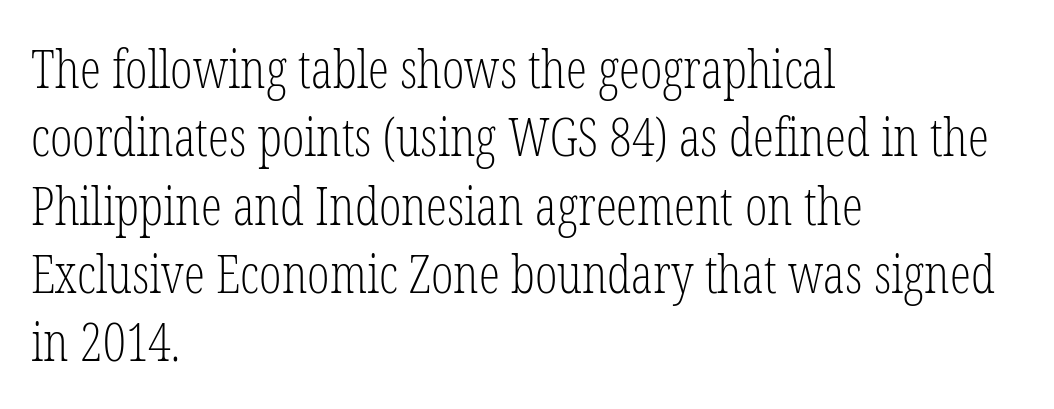
Where is the straight margin? On the left. Note: serifs present on the glyphs. The letterforms sit at book weight or below. Is there much room between lines? A standard amount, neither cramped nor airy. Rule under the text: the space is simply empty.
